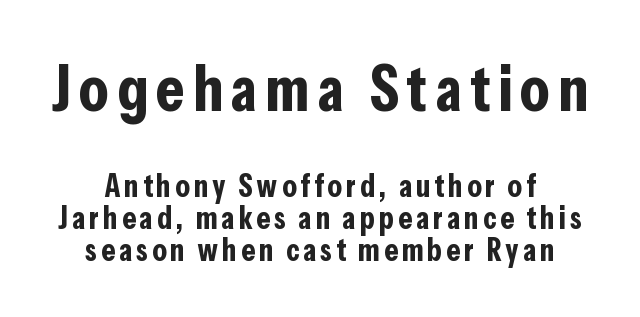
Q: Is the text bold? A: Yes.
Q: Is the text italic (slanted)? A: No, it is upright.
Q: Is the typeface a serif or a sans-serif typeface? A: Sans-serif.
Q: Is the text underlined? A: No.
Q: Is the spacing between lines tight, normal or loose? A: Tight.
Q: Which block of text is set in a larger size, the first (top) or the second (bottom)? A: The first (top) one.
Q: Width (condensed, normal, or wide)? A: Condensed.
Q: Stroke contrast? A: Low.
Q: x-height? A: Medium.
Q: Monospaced? A: No.
